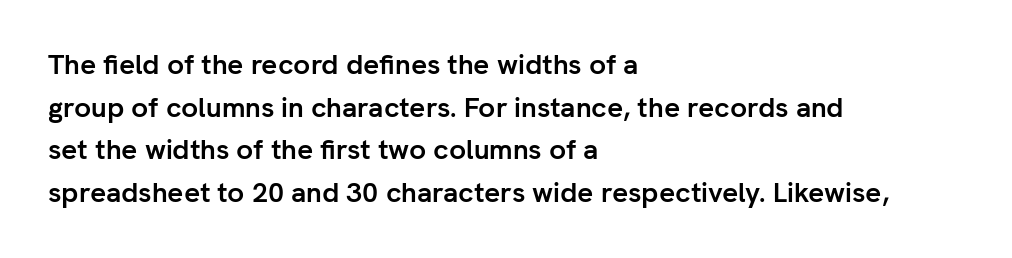
The image shows 28 px semibold sans-serif type, upright; set left-aligned, normal line spacing (1.52x), normal letter spacing, not underlined; low stroke contrast and a medium x-height.
